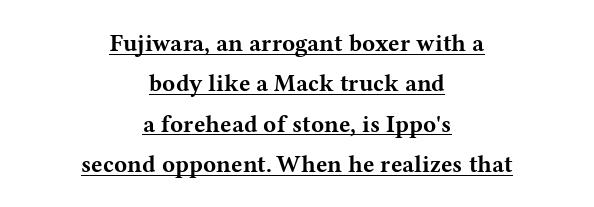
Q: Is the text bold? A: Yes.
Q: Is the text italic (slanted)? A: No, it is upright.
Q: Is the text underlined? A: Yes.
Q: How is the paragraph aligned? A: Centered.
Q: Is the spacing between letters normal or unusually wide? A: Normal.
Q: Is the spacing between lines tight, normal or loose? A: Normal.
